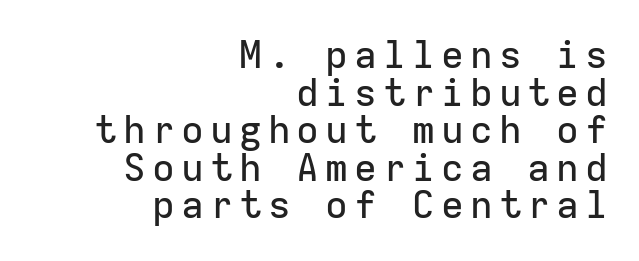
The setting favours the right margin, as signatures and pull-quotes sometimes do. Does the lettering tilt? It doesn't — this is upright. The letters march in equal steps, a hallmark of fixed-pitch type. A sans-serif font was chosen for this passage.
